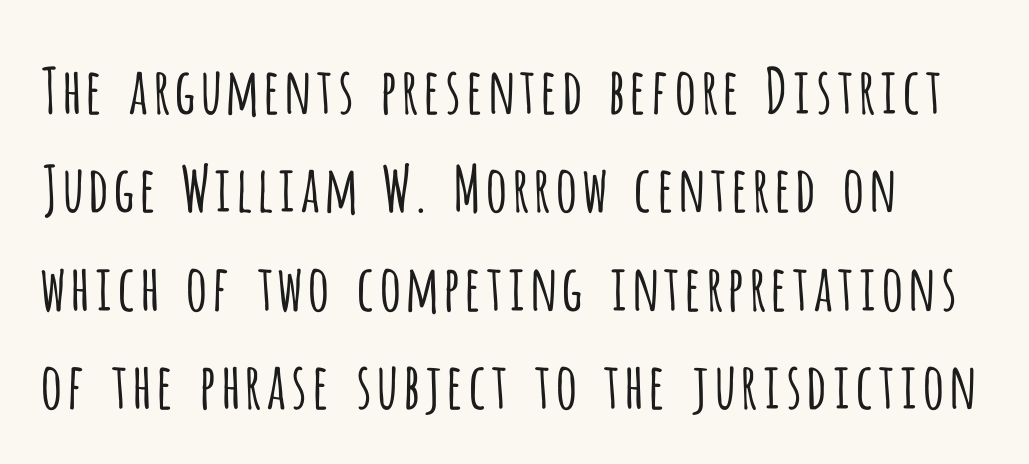
The letters advance in unequal steps, a hallmark of proportional type. Look at the bottom of the vertical strokes: they stop flat, with no serifs. Letters rest on an invisible, unmarked baseline. Is this a heavy cut? Hardly; it is regular or lighter.
